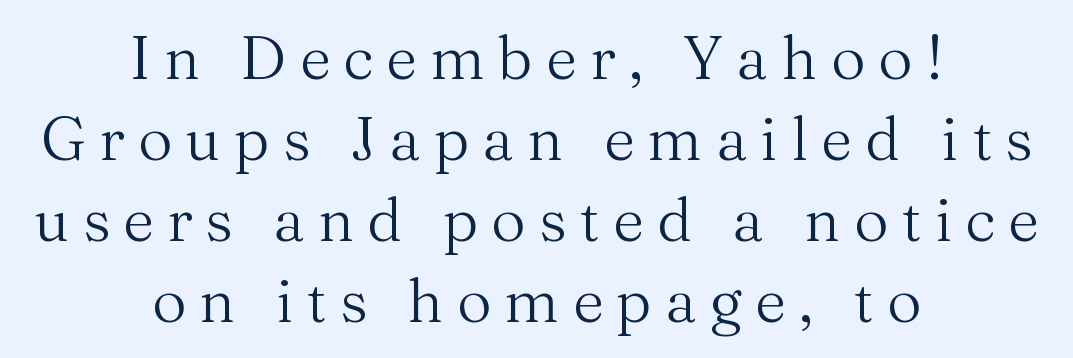
Q: Is the text bold? A: No.
Q: Is the text italic (slanted)? A: No, it is upright.
Q: Is the typeface a serif or a sans-serif typeface? A: Serif.
Q: Is the text underlined? A: No.
Q: How is the paragraph aligned? A: Centered.
Q: Is the spacing between letters normal or unusually wide? A: Unusually wide.
Q: Is the spacing between lines tight, normal or loose? A: Normal.
Q: Width (condensed, normal, or wide)? A: Normal.
Q: Stroke contrast? A: Medium.
Q: x-height? A: Medium.
Q: Monospaced? A: No.
